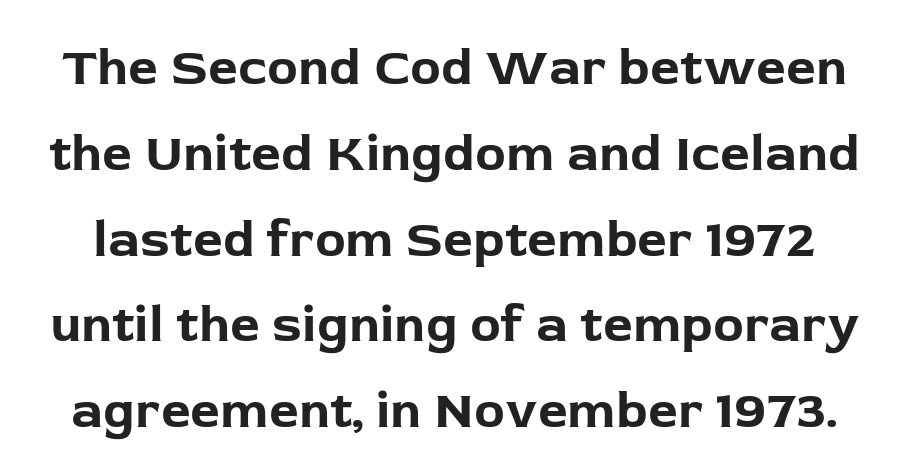
The image shows 52 px bold sans-serif type, upright; set normal line spacing (1.65x), normal letter spacing, not underlined; low stroke contrast and a medium x-height.
